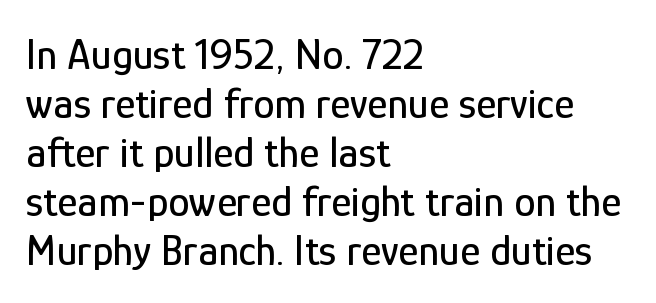
The image shows 43 px condensed sans-serif type, upright; set left-aligned, tight line spacing (1.14x), normal letter spacing, not underlined; low stroke contrast and a medium x-height.
